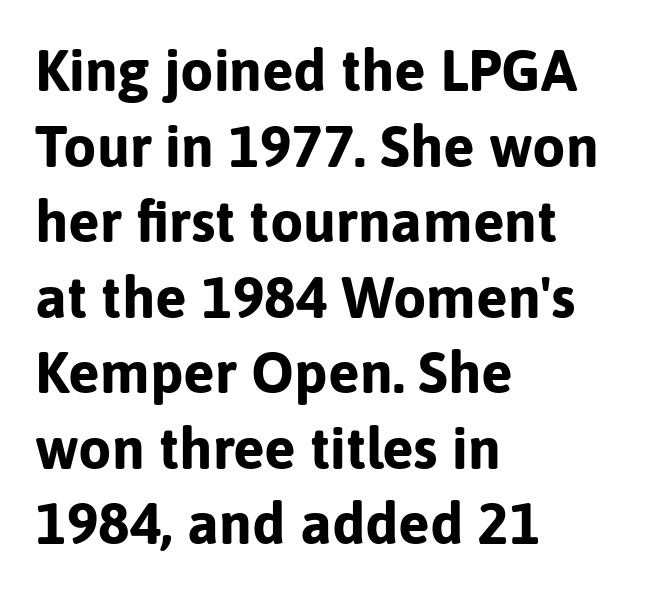
The image shows 59 px bold sans-serif type, upright; set left-aligned, normal line spacing (1.28x), normal letter spacing, not underlined; low stroke contrast and a medium x-height.
